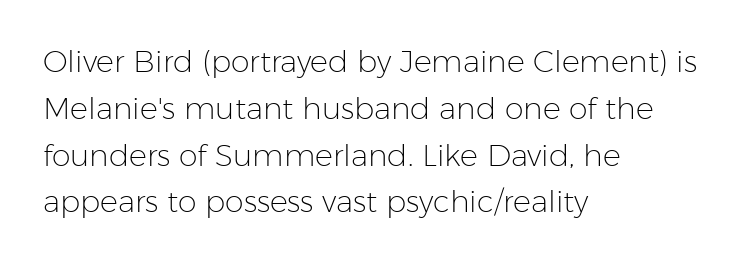
{"serif": "no", "italic": "no", "bold": "no", "weight": "light", "width": "normal", "stroke_contrast": "low", "x_height": "medium", "monospaced": "no", "underline": "no", "align": "left", "line_spacing": "normal", "line_spacing_ratio": 1.56, "letter_spacing": "normal", "letter_spacing_em": 0.0, "glyph_px": 30}
